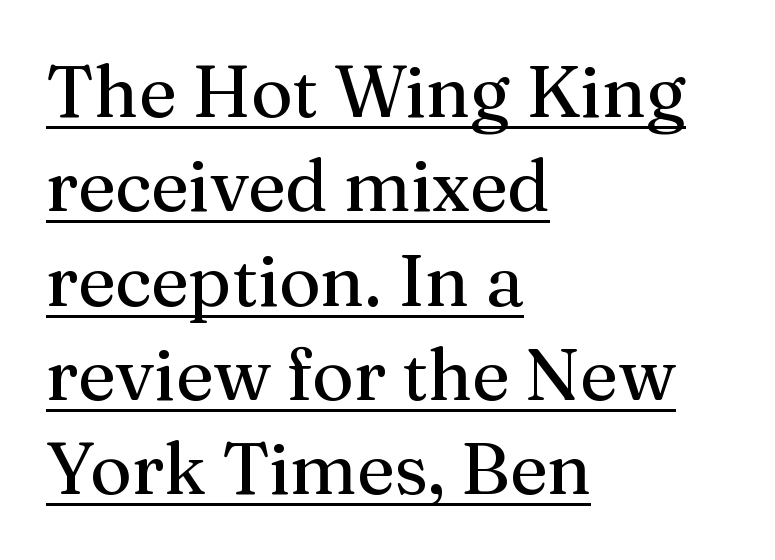
The image shows 72 px regular-weight serif type, upright; set left-aligned, normal line spacing (1.31x), normal letter spacing, underlined; medium stroke contrast and a medium x-height.
